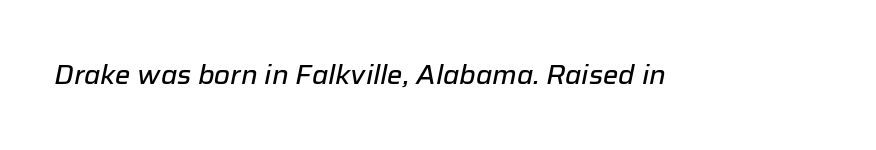
Q: Is the text italic (slanted)? A: Yes, it leans right by about 12 degrees.
Q: Is the text underlined? A: No.
Q: Is the spacing between letters normal or unusually wide? A: Normal.
